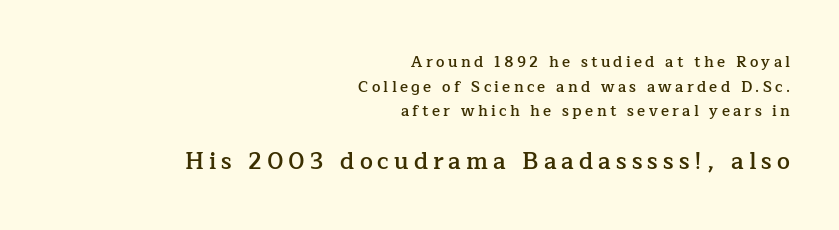
A typesetter would call this heavily tracked-out type. The letters in the lower block stand taller than those in the block above. Notice how the stems are strictly vertical — no italics here. This sample is right-justified, so line beginnings fall wherever the words allow. On the weight axis this lands at semibold, roughly 600.
